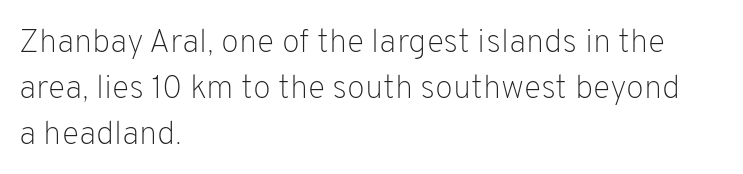
Leading: standard. Look at the bottom of the vertical strokes: they stop flat, with no serifs. Posture: vertical. Does extra space separate the letters? No, they use regular spacing.
